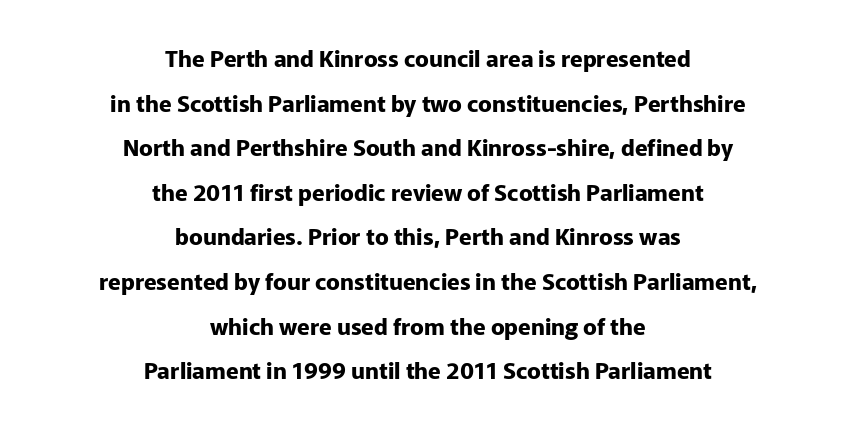
The image shows 23 px bold type, upright; set centered, loose line spacing (1.94x), normal letter spacing, not underlined.
